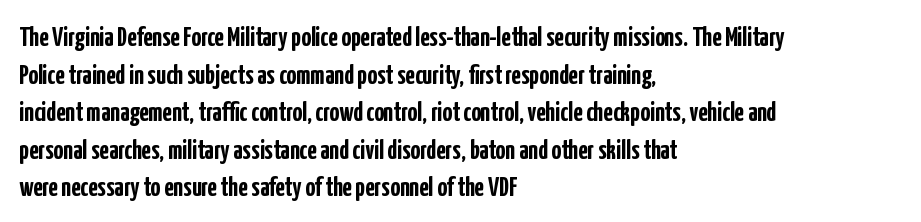
Its strokes are broad and dark, the hallmark of bold type. The letterforms sit shoulder to shoulder at normal distance. Horizontal alignment here is leftward, the default for most running prose. Each new line begins a customary step beneath the previous one. Has an underline been added? It has not. Characters remain perfectly vertical along every line.
